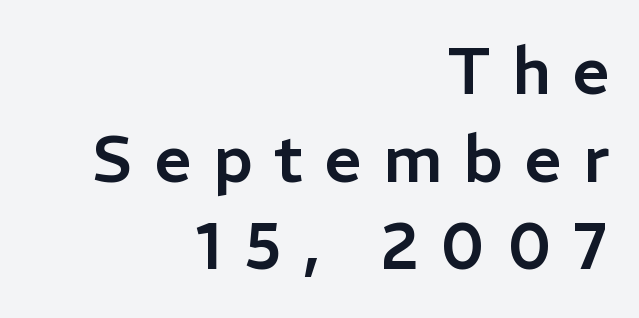
{"serif": "no", "italic": "no", "width": "normal", "stroke_contrast": "low", "x_height": "medium", "monospaced": "no", "underline": "no", "align": "right", "line_spacing": "normal", "line_spacing_ratio": 1.35, "letter_spacing": "wide", "letter_spacing_em": 0.33, "glyph_px": 65}
